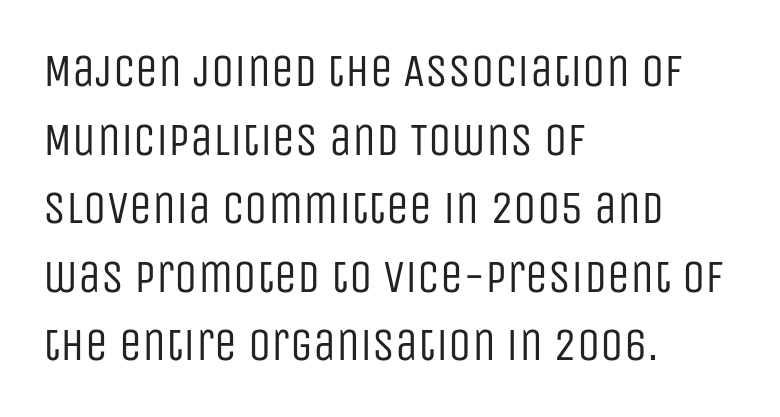
The rendering keeps characters at their native spacing. Any mark beneath the type? The region is blank. Posture: vertical. Unbolded letterforms with no extra heft. The rendering shows plain stroke endings on the letterforms — a sans-serif design. Here the designer chose a conventional face with non-uniform glyph widths.
